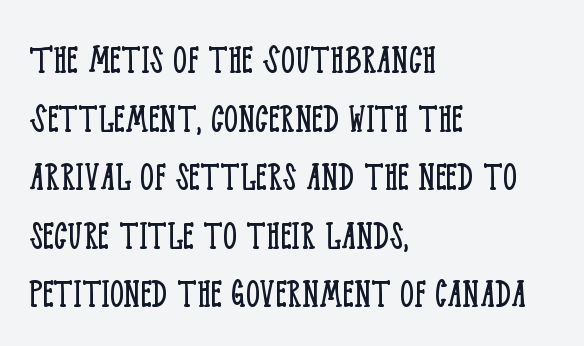
Tracking value appears to be zero — textbook default spacing. Line beginnings align vertically; line endings do not. Serif or sans? Serif — the stroke terminals have little feet. These lines are rendered in a variable-pitch font.
